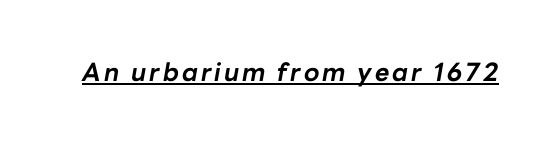
The image shows 25 px bold type, italic (leaning right); set underlined.
